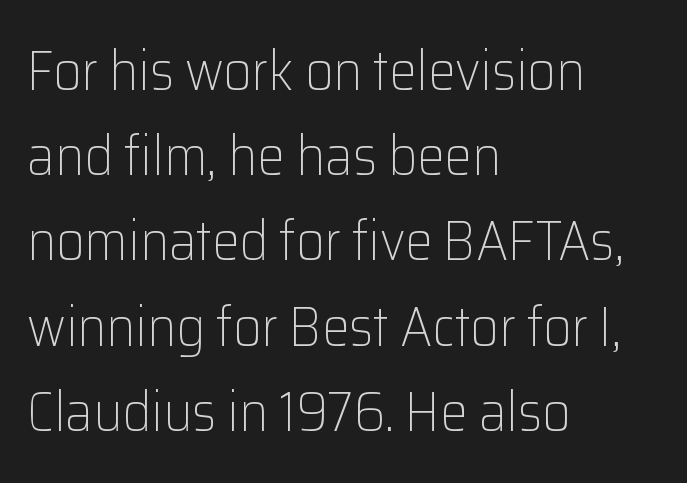
Q: Is the text bold? A: No.
Q: Is the text italic (slanted)? A: No, it is upright.
Q: Is the typeface a serif or a sans-serif typeface? A: Sans-serif.
Q: Is the text underlined? A: No.
Q: How is the paragraph aligned? A: Left-aligned.
Q: Is the spacing between letters normal or unusually wide? A: Normal.
Q: Is the spacing between lines tight, normal or loose? A: Normal.
Q: Width (condensed, normal, or wide)? A: Normal.
Q: Stroke contrast? A: Low.
Q: x-height? A: Medium.
Q: Monospaced? A: No.
